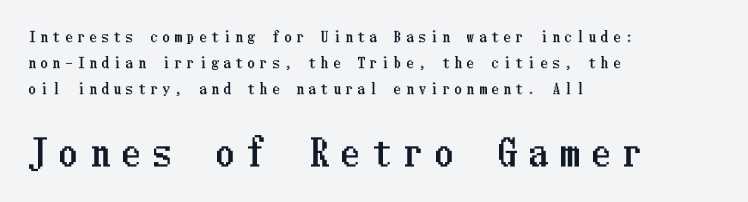
Q: Is the text italic (slanted)? A: No, it is upright.
Q: Is the text underlined? A: No.
Q: How is the paragraph aligned? A: Left-aligned.
Q: Is the spacing between letters normal or unusually wide? A: Unusually wide.
Q: Which block of text is set in a larger size, the first (top) or the second (bottom)? A: The second (bottom) one.
Q: Width (condensed, normal, or wide)? A: Condensed.
Q: Stroke contrast? A: Low.
Q: x-height? A: Medium.
